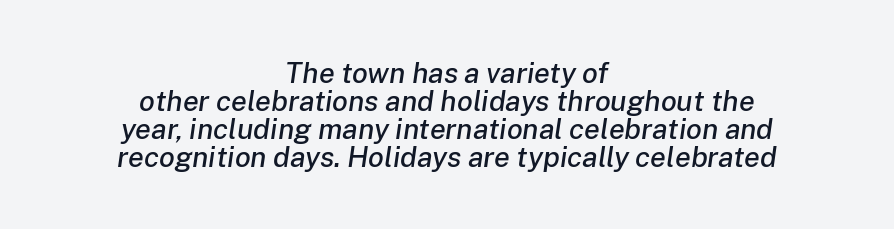
{"italic": "yes", "lean": "right", "slant_degrees": 8, "width": "normal", "stroke_contrast": "low", "x_height": "medium", "monospaced": "no", "underline": "no", "align": "center", "line_spacing": "tight", "line_spacing_ratio": 0.96, "letter_spacing": "normal", "letter_spacing_em": 0.0, "glyph_px": 29}
